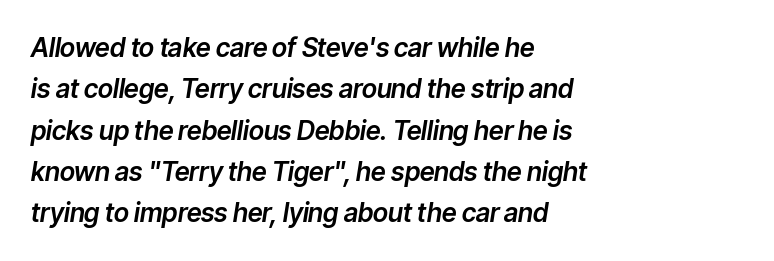
{"italic": "yes", "lean": "right", "slant_degrees": 9, "underline": "no", "align": "left", "line_spacing": "normal", "line_spacing_ratio": 1.59, "letter_spacing": "normal", "letter_spacing_em": 0.0, "glyph_px": 26}
